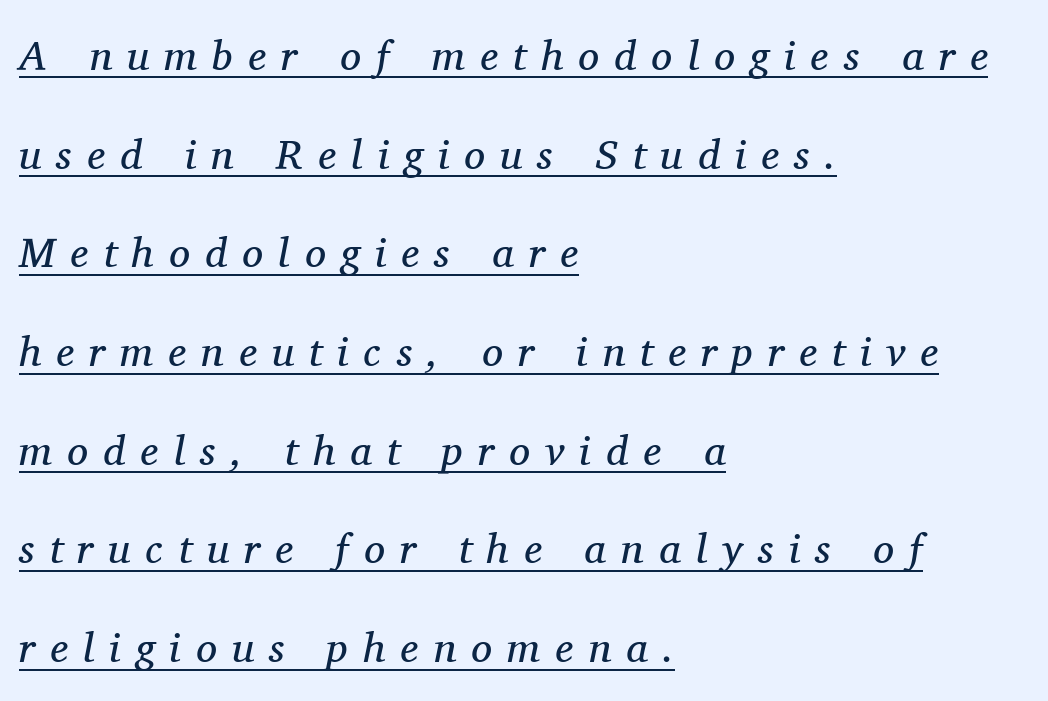
{"serif": "yes", "italic": "yes", "lean": "right", "slant_degrees": 11, "bold": "no", "weight": "regular", "width": "normal", "stroke_contrast": "medium", "x_height": "medium", "monospaced": "no", "underline": "yes", "align": "left", "line_spacing": "loose", "line_spacing_ratio": 2.35, "letter_spacing": "wide", "letter_spacing_em": 0.36, "glyph_px": 42}
